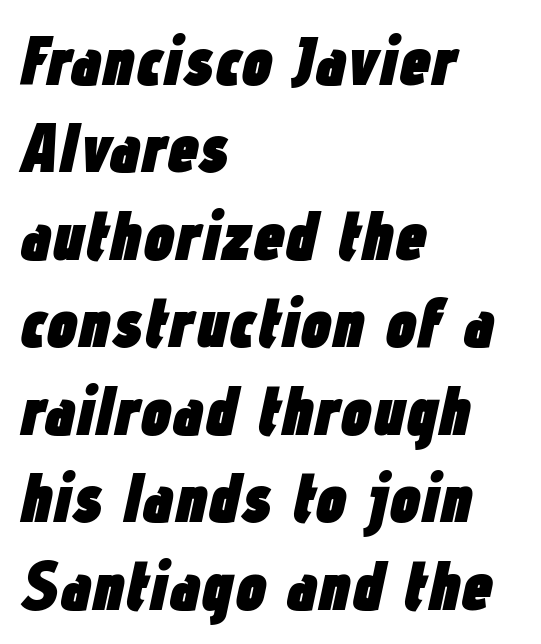
The rendering keeps characters at their native spacing. The passage is arranged the way most books set body copy — flush left. The typography opts for an oblique posture over an upright one. Reading down the column, the eye jumps a familiar distance to each next line. Strong, thick strokes mark this as bold type. Here the designer chose a conventional face with non-uniform glyph widths.
